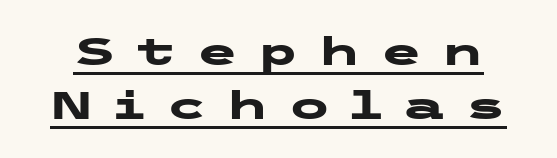
The image shows 39 px heavy, wide sans-serif type, upright; set normal line spacing (1.39x), unusually wide letter spacing (+0.47 em), underlined; low stroke contrast and a medium x-height.
